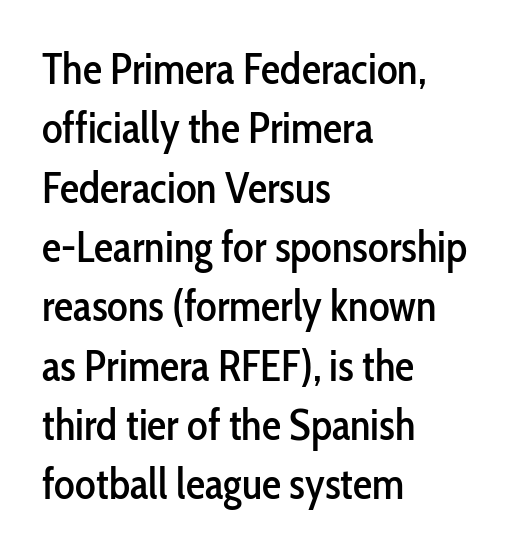
The lines are quadded left. Tracking value appears to be zero — textbook default spacing. The passage shown is not underscored anywhere. The passage shown is typed in a proportional face where columns would drift. Observe the absence of serifs on each vertical stroke in this sample. The typography opts for an upright posture over an oblique one.
